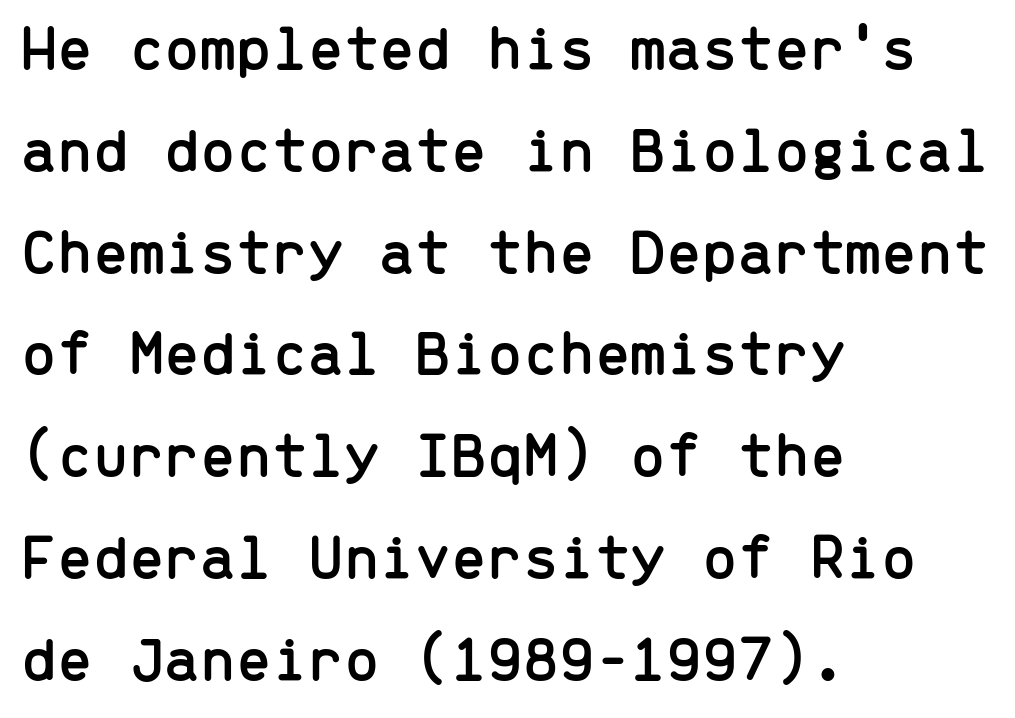
{"serif": "no", "italic": "no", "width": "normal", "stroke_contrast": "low", "x_height": "medium", "monospaced": "yes", "underline": "no", "align": "left", "line_spacing": "normal", "line_spacing_ratio": 1.59, "letter_spacing": "normal", "letter_spacing_em": 0.0, "glyph_px": 64}
